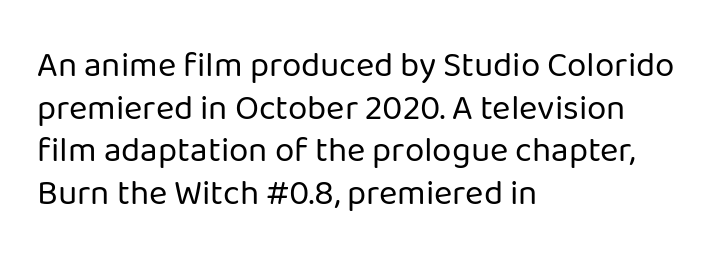
A classic flush-left, rag-right setting is used for this passage. Students, note that the glyphs here touch the page at normal intervals. The rendering uses natural spacing where letterforms have individual widths. Check under the words: just untouched page.
